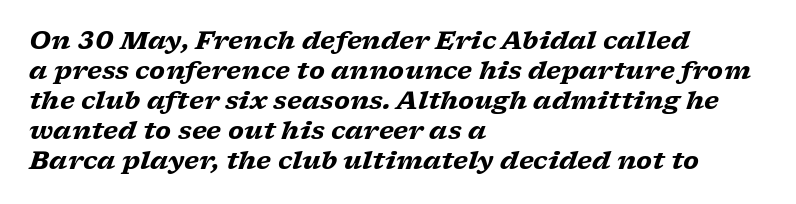
The image shows 25 px bold type, italic (leaning right); set left-aligned, line spacing 1.2x, normal letter spacing, not underlined.
